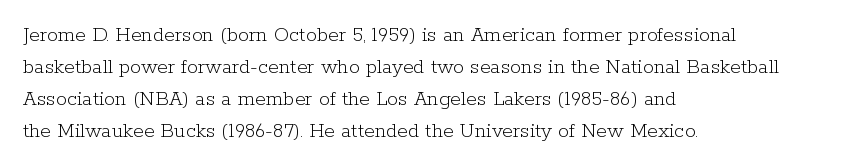
This sample uses an upright cut, with every glyph sitting square on the baseline. Check the space under the baseline: it is left empty. These lines are set flush left with a ragged right edge. Weight: not bold — regular or lighter.
